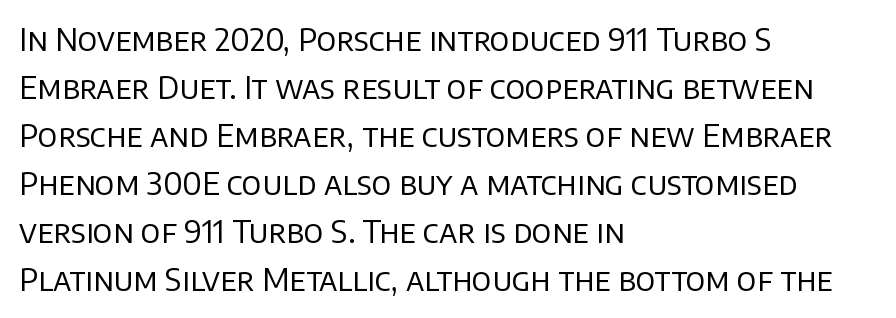
Q: Is the text bold? A: No.
Q: Is the text italic (slanted)? A: No, it is upright.
Q: Is the typeface a serif or a sans-serif typeface? A: Sans-serif.
Q: Is the text underlined? A: No.
Q: How is the paragraph aligned? A: Left-aligned.
Q: Is the spacing between letters normal or unusually wide? A: Normal.
Q: Is the spacing between lines tight, normal or loose? A: Normal.
Q: Width (condensed, normal, or wide)? A: Normal.
Q: Stroke contrast? A: Low.
Q: x-height? A: Large.
Q: Monospaced? A: No.
